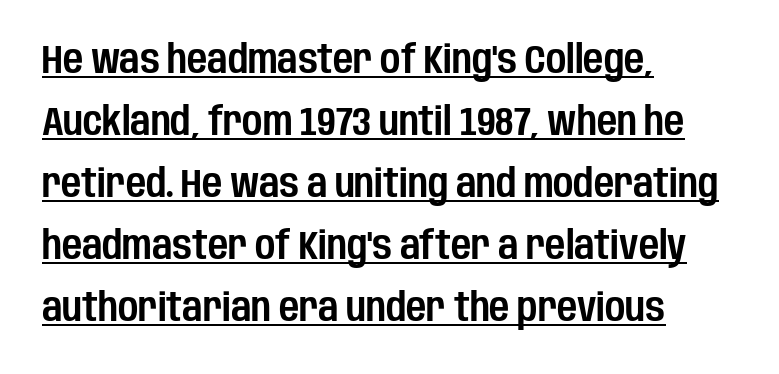
The image shows 39 px condensed sans-serif type, upright; set left-aligned, normal line spacing (1.59x), normal letter spacing, underlined; low stroke contrast and a large x-height.
